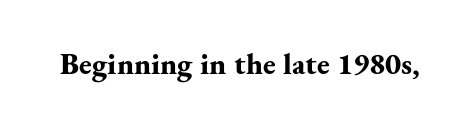
Q: Is the text bold? A: Yes.
Q: Is the text italic (slanted)? A: No, it is upright.
Q: Is the typeface a serif or a sans-serif typeface? A: Serif.
Q: Is the text underlined? A: No.
Q: Is the spacing between letters normal or unusually wide? A: Normal.
Q: Width (condensed, normal, or wide)? A: Normal.
Q: Stroke contrast? A: Medium.
Q: x-height? A: Small.
Q: Monospaced? A: No.
